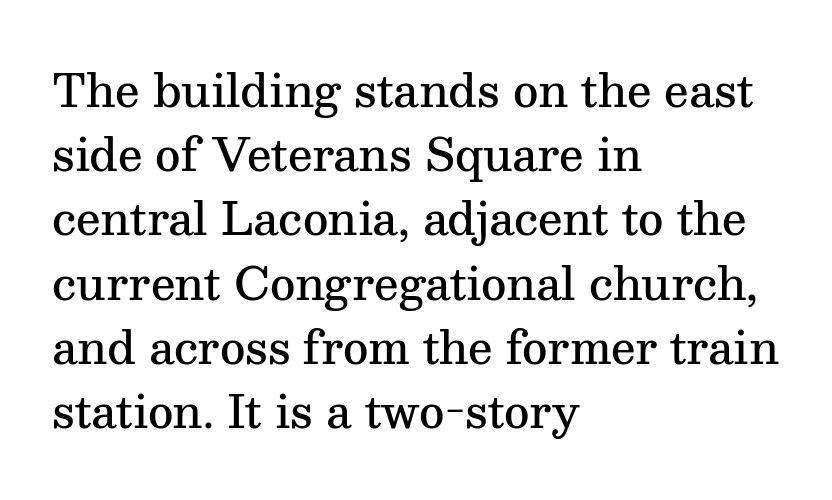
The compositor pushed each line to the left boundary. The text was rendered using a seriffed face with decorative stroke endings. The leading is moderate, giving the passage an even texture. The area under the type is left untouched. How heavy is the stroke? Medium-heavy — a semibold, shy of bold. Think of a printed novel: that variable character pitch is what you see here.
